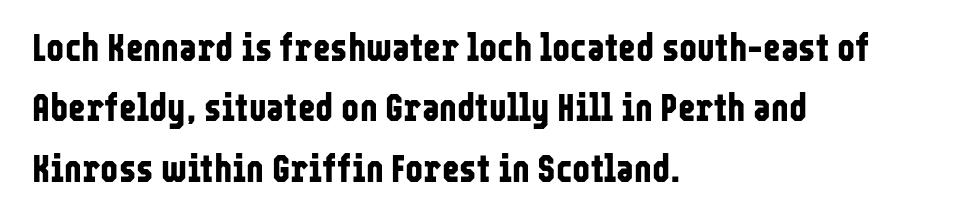
The leading is moderate, giving the passage an even texture. This is heavy type, rendered in bold. All the whitespace from short lines collects on the right. Quick note: underline off. Observe the ordinary spacing: letters are neighbours, not strangers.
